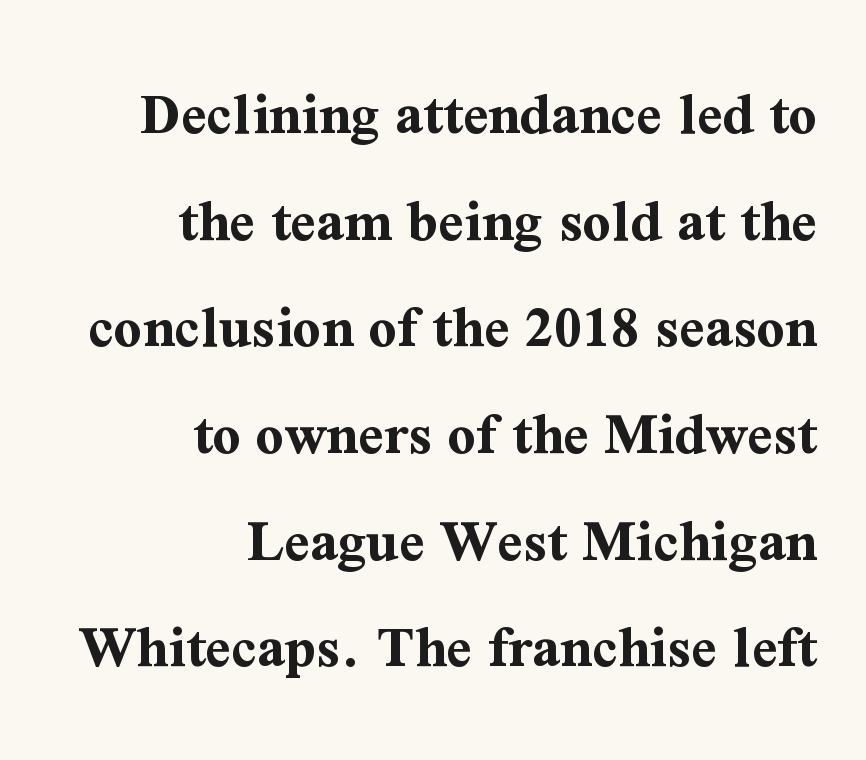
Q: Is the text bold? A: Yes.
Q: Is the text italic (slanted)? A: No, it is upright.
Q: Is the typeface a serif or a sans-serif typeface? A: Serif.
Q: Is the text underlined? A: No.
Q: How is the paragraph aligned? A: Right-aligned.
Q: Is the spacing between letters normal or unusually wide? A: Normal.
Q: Width (condensed, normal, or wide)? A: Normal.
Q: Stroke contrast? A: Medium.
Q: x-height? A: Medium.
Q: Monospaced? A: No.
